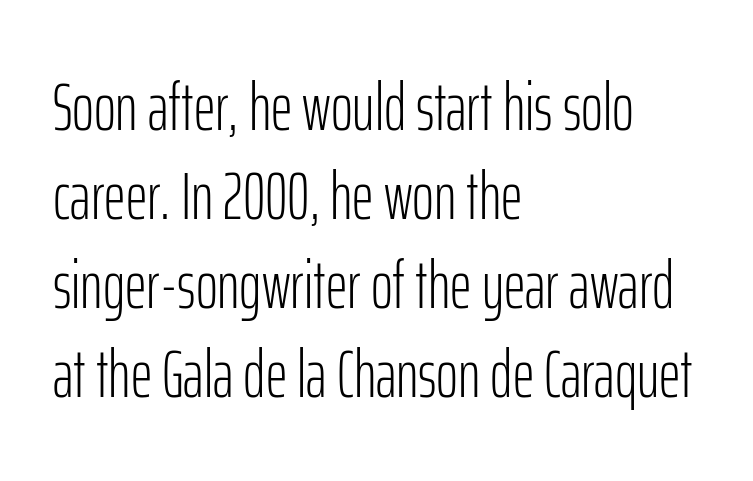
Q: Is the text bold? A: No.
Q: Is the text italic (slanted)? A: No, it is upright.
Q: Is the typeface a serif or a sans-serif typeface? A: Sans-serif.
Q: Is the text underlined? A: No.
Q: How is the paragraph aligned? A: Left-aligned.
Q: Is the spacing between letters normal or unusually wide? A: Normal.
Q: Is the spacing between lines tight, normal or loose? A: Normal.
Q: Width (condensed, normal, or wide)? A: Condensed.
Q: Stroke contrast? A: Low.
Q: x-height? A: Medium.
Q: Monospaced? A: No.
